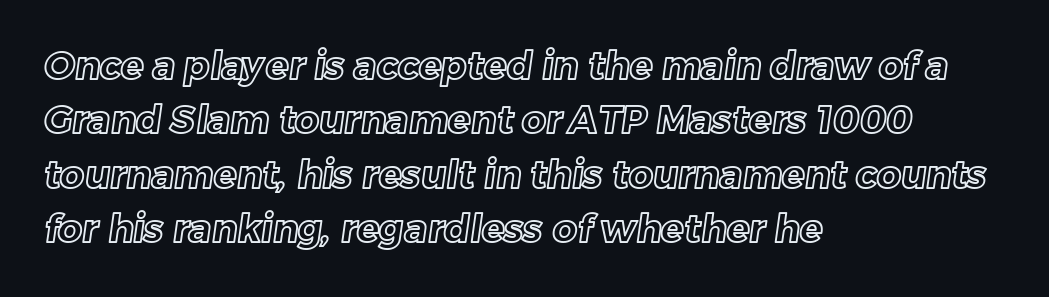
Q: Is the text underlined? A: No.
Q: How is the paragraph aligned? A: Left-aligned.
Q: Is the spacing between letters normal or unusually wide? A: Normal.
Q: Is the spacing between lines tight, normal or loose? A: Normal.
Q: Width (condensed, normal, or wide)? A: Normal.
Q: x-height? A: Medium.
Q: Monospaced? A: No.
